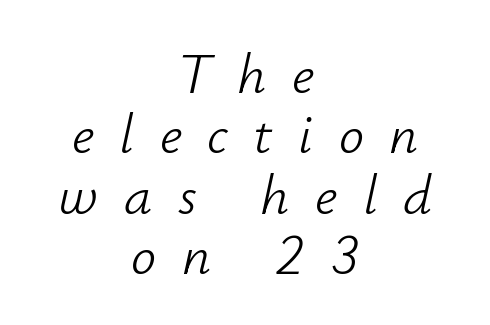
The image shows 56 px light type, italic (leaning right); set centered, tight line spacing (1.08x), unusually wide letter spacing (+0.46 em), not underlined; low stroke contrast and a small x-height.
